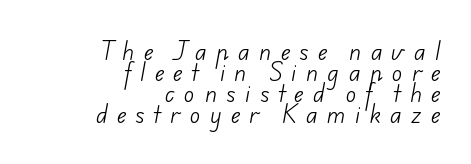
Q: Is the text bold? A: No.
Q: Is the text underlined? A: No.
Q: How is the paragraph aligned? A: Right-aligned.
Q: Is the spacing between letters normal or unusually wide? A: Unusually wide.
Q: Is the spacing between lines tight, normal or loose? A: Tight.
